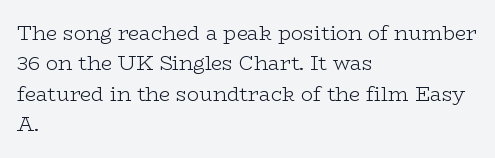
Q: Is the text bold? A: No.
Q: Is the text italic (slanted)? A: No, it is upright.
Q: Is the text underlined? A: No.
Q: How is the paragraph aligned? A: Left-aligned.
Q: Is the spacing between letters normal or unusually wide? A: Normal.
Q: Is the spacing between lines tight, normal or loose? A: Normal.
